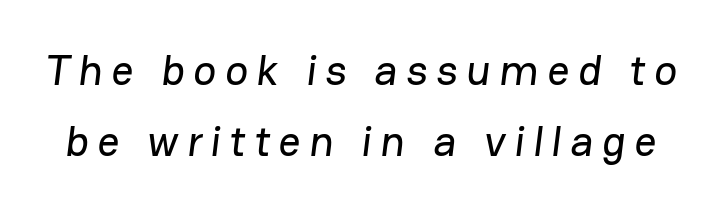
{"serif": "no", "width": "normal", "stroke_contrast": "low", "x_height": "medium", "monospaced": "no", "underline": "no", "line_spacing": "normal", "line_spacing_ratio": 1.64, "letter_spacing": "wide", "letter_spacing_em": 0.2, "glyph_px": 43}
